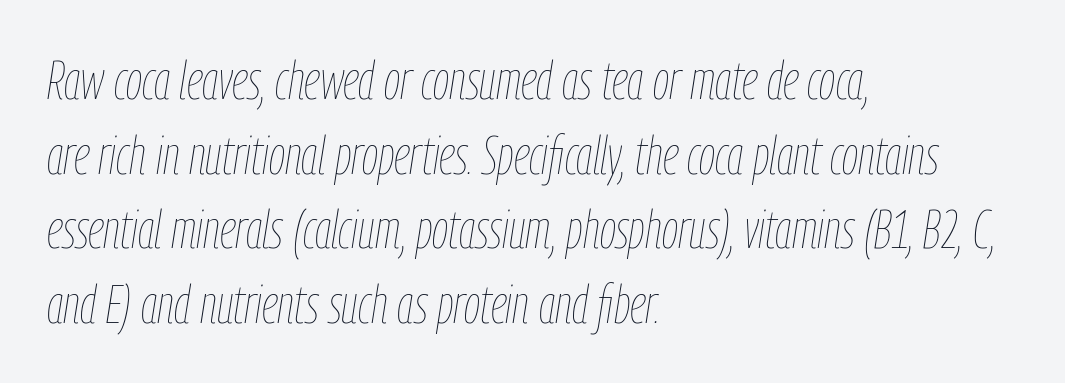
Q: Is the text bold? A: No.
Q: Is the text italic (slanted)? A: Yes, it leans right by about 9 degrees.
Q: Is the text underlined? A: No.
Q: How is the paragraph aligned? A: Left-aligned.
Q: Is the spacing between letters normal or unusually wide? A: Normal.
Q: Is the spacing between lines tight, normal or loose? A: Normal.
Q: Width (condensed, normal, or wide)? A: Condensed.
Q: Stroke contrast? A: Low.
Q: x-height? A: Medium.
Q: Monospaced? A: No.
